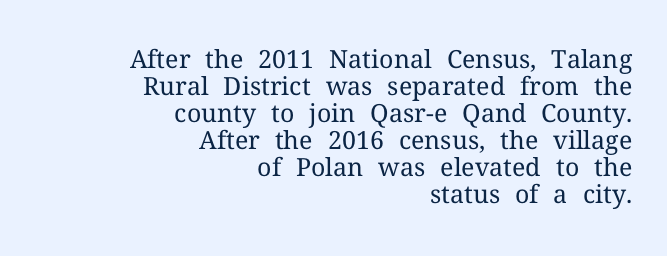
Q: Is the text bold? A: No.
Q: Is the text italic (slanted)? A: No, it is upright.
Q: Is the text underlined? A: No.
Q: How is the paragraph aligned? A: Right-aligned.
Q: Is the spacing between letters normal or unusually wide? A: Normal.
Q: Is the spacing between lines tight, normal or loose? A: Tight.
